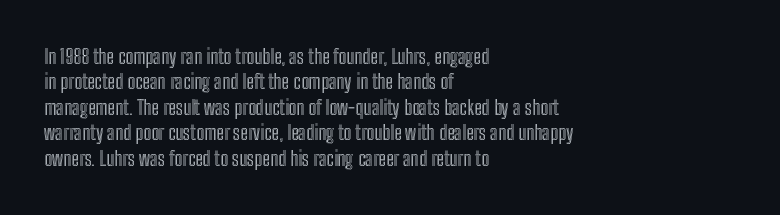
Q: Is the text italic (slanted)? A: No, it is upright.
Q: Is the text underlined? A: No.
Q: How is the paragraph aligned? A: Left-aligned.
Q: Is the spacing between letters normal or unusually wide? A: Normal.
Q: Is the spacing between lines tight, normal or loose? A: Normal.
